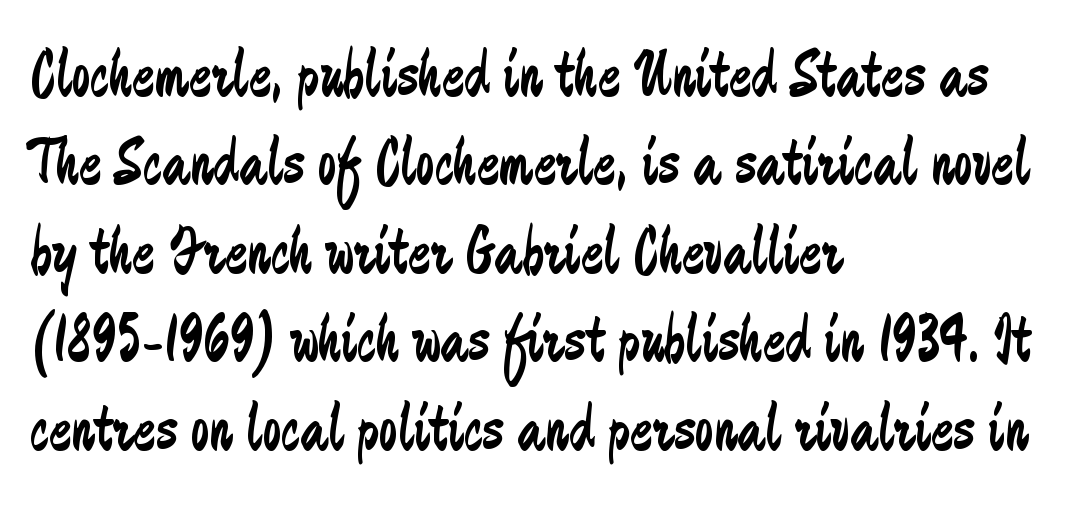
Q: Is the text bold? A: No.
Q: Is the text italic (slanted)? A: Yes.
Q: Is the typeface a serif or a sans-serif typeface? A: Sans-serif.
Q: Is the text underlined? A: No.
Q: How is the paragraph aligned? A: Left-aligned.
Q: Is the spacing between letters normal or unusually wide? A: Normal.
Q: Is the spacing between lines tight, normal or loose? A: Normal.
Q: Width (condensed, normal, or wide)? A: Condensed.
Q: Stroke contrast? A: Low.
Q: x-height? A: Small.
Q: Monospaced? A: No.
